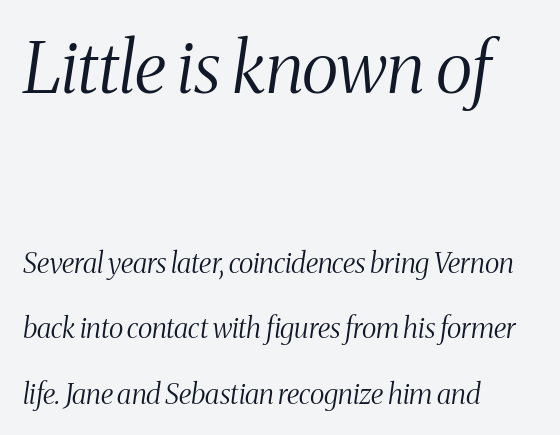
Q: Is the text bold? A: No.
Q: Is the text italic (slanted)? A: Yes, it leans right by about 8 degrees.
Q: Is the typeface a serif or a sans-serif typeface? A: Serif.
Q: Is the text underlined? A: No.
Q: How is the paragraph aligned? A: Left-aligned.
Q: Is the spacing between letters normal or unusually wide? A: Normal.
Q: Is the spacing between lines tight, normal or loose? A: Loose.
Q: Which block of text is set in a larger size, the first (top) or the second (bottom)? A: The first (top) one.
Q: Width (condensed, normal, or wide)? A: Condensed.
Q: Stroke contrast? A: Medium.
Q: x-height? A: Medium.
Q: Monospaced? A: No.
